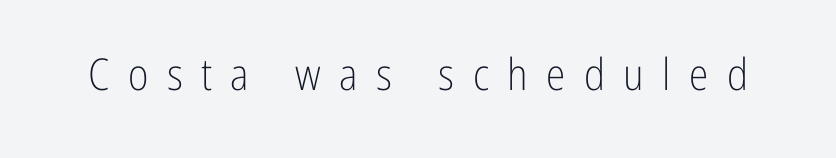
{"serif": "no", "italic": "no", "bold": "no", "weight": "light", "width": "condensed", "stroke_contrast": "low", "x_height": "medium", "monospaced": "no", "underline": "no", "letter_spacing": "wide", "letter_spacing_em": 0.42, "glyph_px": 44}
